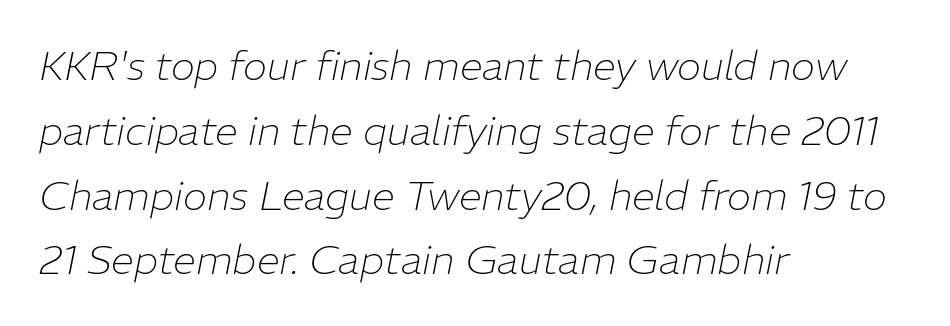
Q: Is the text bold? A: No.
Q: Is the text italic (slanted)? A: Yes, it leans right by about 11 degrees.
Q: Is the text underlined? A: No.
Q: How is the paragraph aligned? A: Left-aligned.
Q: Is the spacing between letters normal or unusually wide? A: Normal.
Q: Is the spacing between lines tight, normal or loose? A: Normal.
Q: Width (condensed, normal, or wide)? A: Normal.
Q: Stroke contrast? A: Low.
Q: x-height? A: Medium.
Q: Monospaced? A: No.
